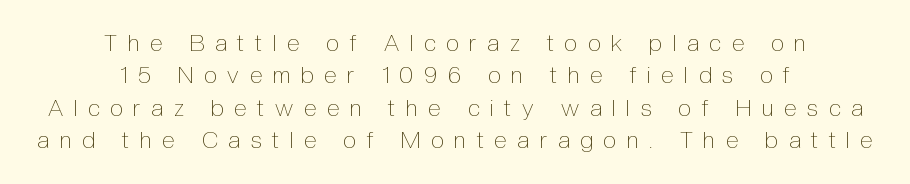
The image shows 23 px text type, upright; set centered, normal line spacing (1.41x), unusually wide letter spacing (+0.47 em), not underlined.
